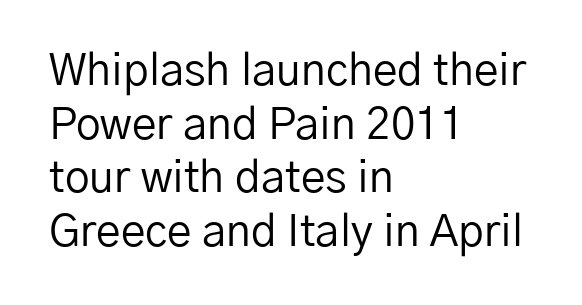
The image shows 44 px regular-weight sans-serif type, upright; set left-aligned, line spacing 1.22x, normal letter spacing, not underlined; low stroke contrast and a medium x-height.
